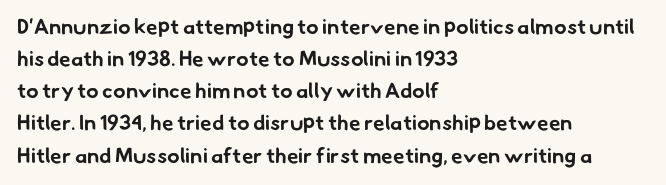
The image shows 21 px bold type; set left-aligned, normal line spacing (1.53x), normal letter spacing, not underlined.
